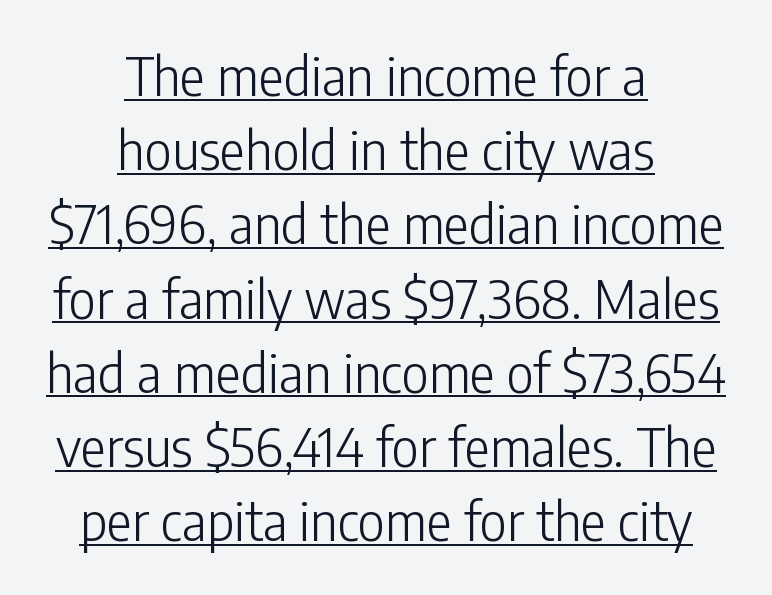
The image shows 53 px light, condensed sans-serif type, upright; set centered, normal line spacing (1.4x), normal letter spacing, underlined; low stroke contrast and a medium x-height.
